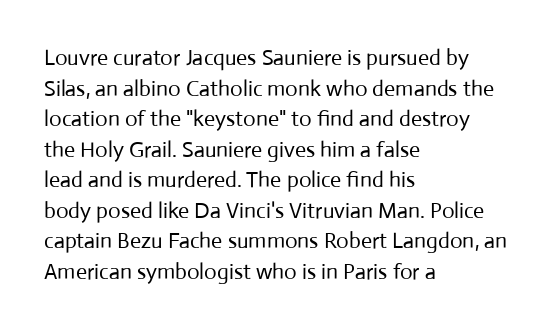
The image shows 22 px text type, upright; set left-aligned, normal line spacing (1.39x), normal letter spacing, not underlined.
